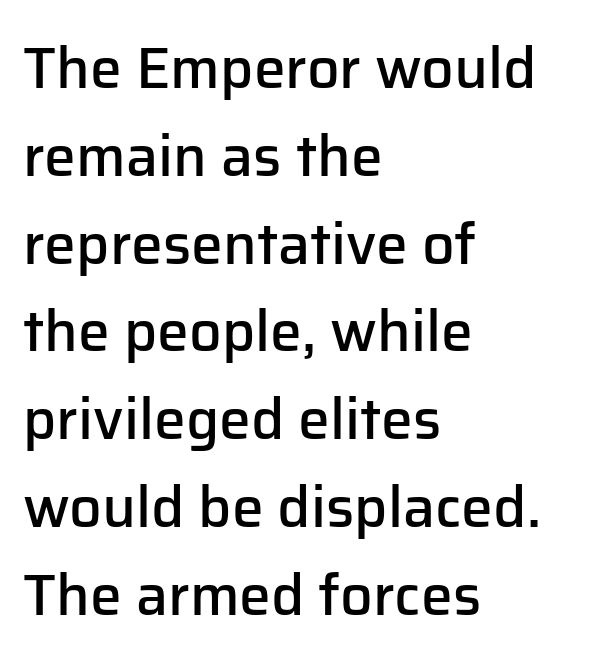
Q: Is the text bold? A: Semi-bold.
Q: Is the text italic (slanted)? A: No, it is upright.
Q: Is the typeface a serif or a sans-serif typeface? A: Sans-serif.
Q: Is the text underlined? A: No.
Q: How is the paragraph aligned? A: Left-aligned.
Q: Is the spacing between letters normal or unusually wide? A: Normal.
Q: Is the spacing between lines tight, normal or loose? A: Normal.
Q: Width (condensed, normal, or wide)? A: Normal.
Q: Stroke contrast? A: Low.
Q: x-height? A: Medium.
Q: Monospaced? A: No.
